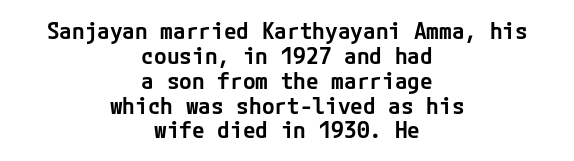
{"italic": "no", "bold": "semi", "underline": "no", "align": "center", "line_spacing": "tight", "line_spacing_ratio": 1.08, "letter_spacing": "normal", "letter_spacing_em": 0.0, "glyph_px": 23}
